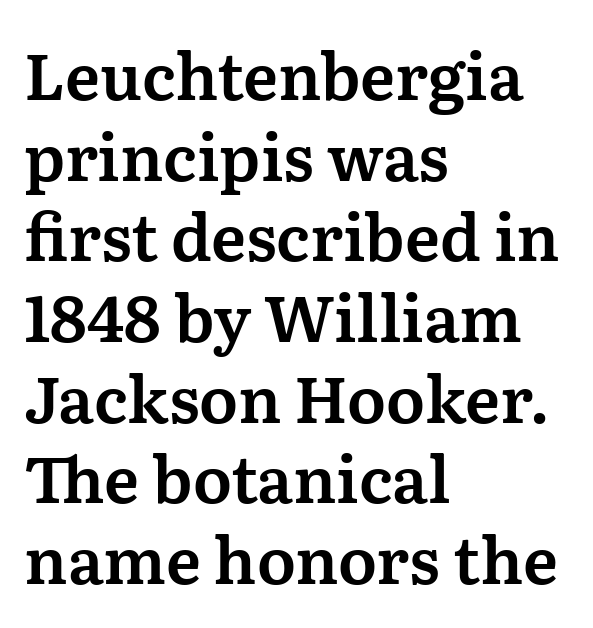
The leading is moderate, giving the passage an even texture. Default kerning and tracking; the words read as compact shapes. In terms of posture, this sample is upright. Does the copy run flush right? No — it runs flush left.
